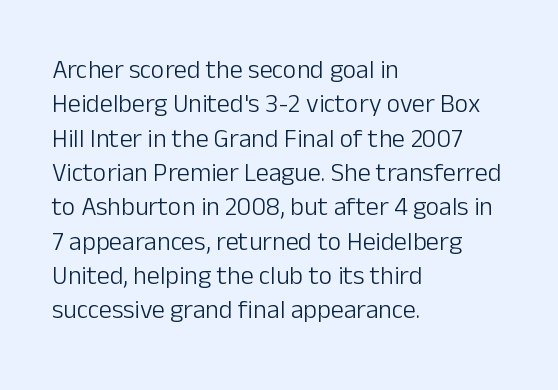
Leftover space on each line is placed entirely after the last word. Notice how the stems are strictly vertical — no italics here. The rendering uses a moderate line-height, typical for paragraphs. Underlining? Definitely not there. A light-to-regular cut is what we see here.
